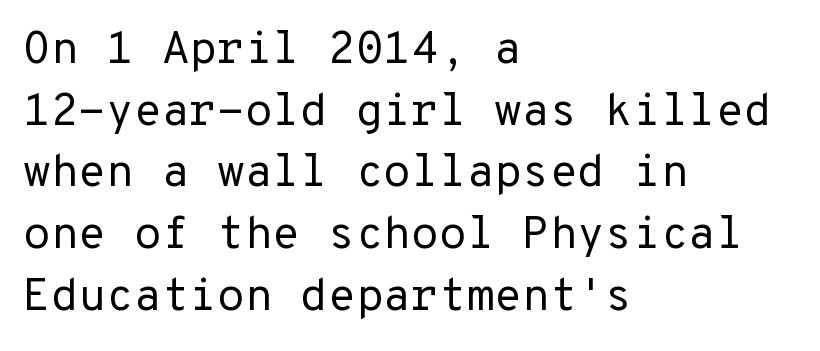
The space beneath each line is pristine and unruled. Ascenders rise straight up at ninety degrees. Heaviness? Minimal to ordinary, like unemphasized prose. The horizontal fit of the characters is conventional and even. Normally led — the rows are evenly, conventionally spaced. If you drew a ruler down the left edge, every line would touch it.
